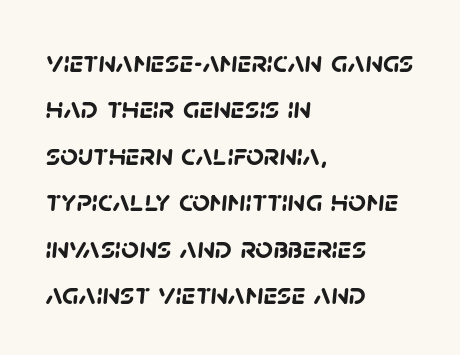
The image shows 31 px semibold sans-serif type; set left-aligned, normal line spacing (1.5x), normal letter spacing, not underlined; low stroke contrast and a large x-height.
